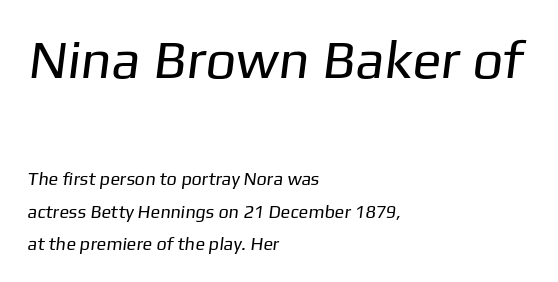
{"serif": "no", "bold": "no", "weight": "regular", "width": "normal", "stroke_contrast": "low", "x_height": "medium", "monospaced": "no", "underline": "no", "align": "left", "line_spacing_ratio": 1.81, "letter_spacing": "normal", "letter_spacing_em": 0.0, "larger_block": "first", "size_ratio": 3.0, "glyph_px": 54}
